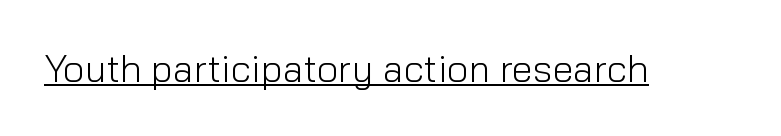
The image shows 38 px light sans-serif type, upright; set normal letter spacing, underlined; low stroke contrast and a medium x-height.
